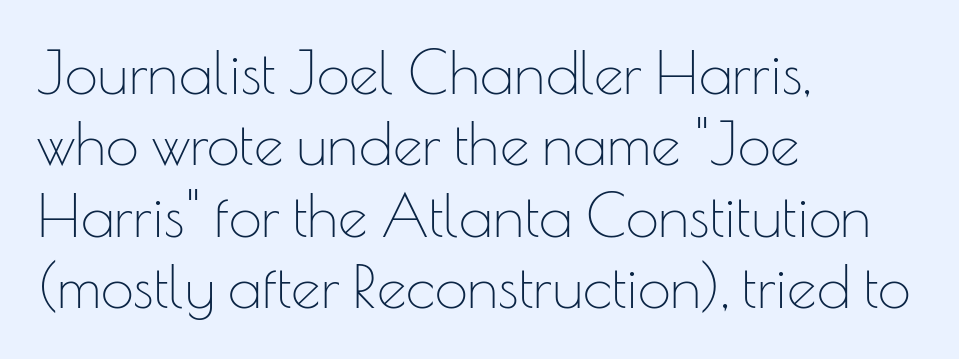
Rule under the text: the space is simply empty. Check where the strokes stop: nothing finishes them off — pure sans. Caption: standard tracking, unaltered. Weight: not bold — regular or lighter.
